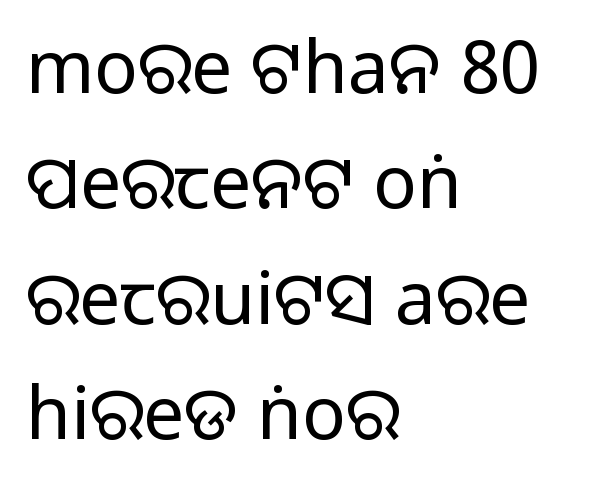
The image shows 73 px sans-serif type, upright; set left-aligned, normal line spacing (1.58x), normal letter spacing, not underlined; medium stroke contrast.
